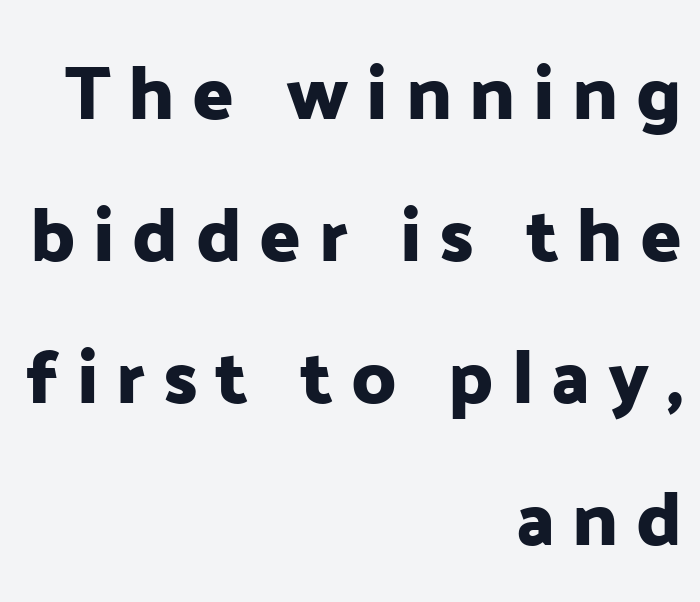
Q: Is the text italic (slanted)? A: No, it is upright.
Q: Is the typeface a serif or a sans-serif typeface? A: Sans-serif.
Q: Is the text underlined? A: No.
Q: How is the paragraph aligned? A: Right-aligned.
Q: Is the spacing between letters normal or unusually wide? A: Unusually wide.
Q: Width (condensed, normal, or wide)? A: Normal.
Q: Stroke contrast? A: Low.
Q: x-height? A: Medium.
Q: Monospaced? A: No.
